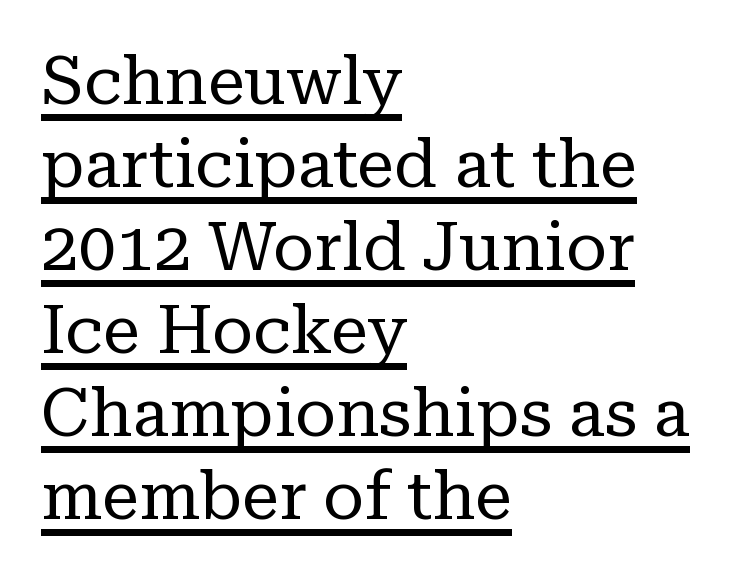
Q: Is the text bold? A: No.
Q: Is the text italic (slanted)? A: No, it is upright.
Q: Is the typeface a serif or a sans-serif typeface? A: Serif.
Q: Is the text underlined? A: Yes.
Q: How is the paragraph aligned? A: Left-aligned.
Q: Is the spacing between letters normal or unusually wide? A: Normal.
Q: Width (condensed, normal, or wide)? A: Normal.
Q: Stroke contrast? A: Low.
Q: x-height? A: Medium.
Q: Monospaced? A: No.
